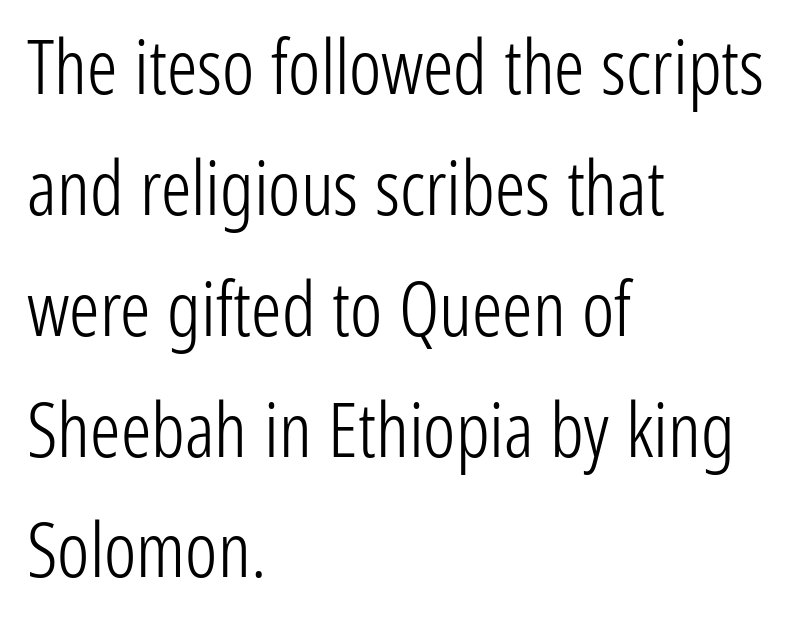
The image shows 76 px light, condensed sans-serif type, upright; set left-aligned, normal line spacing (1.59x), normal letter spacing, not underlined; low stroke contrast and a medium x-height.
